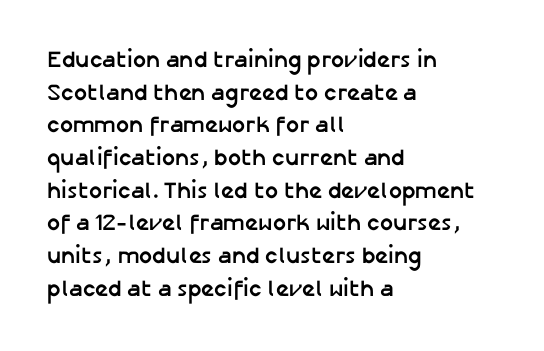
Q: Is the text bold? A: Yes.
Q: Is the text italic (slanted)? A: No, it is upright.
Q: Is the text underlined? A: No.
Q: How is the paragraph aligned? A: Left-aligned.
Q: Is the spacing between letters normal or unusually wide? A: Normal.
Q: Is the spacing between lines tight, normal or loose? A: Normal.
